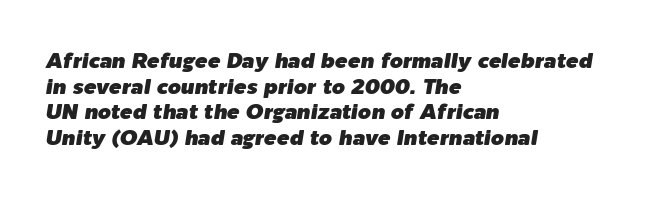
Compared with typical body copy, the letter spacing here is the same. Unmarked baselines from the first word to the last. Tall strokes in this sample are angled rather than plumb. The typesetter chose a ragged-right arrangement here.
